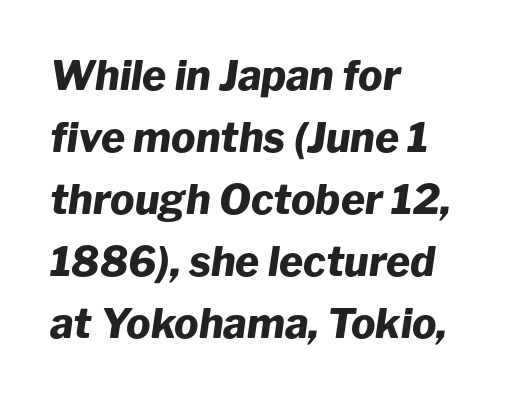
Horizontal alignment here is leftward, the default for most running prose. Observe the ordinary spacing: letters are neighbours, not strangers. The passage shown is typed in a proportional face where columns would drift. The space directly below the letters is spotless.
